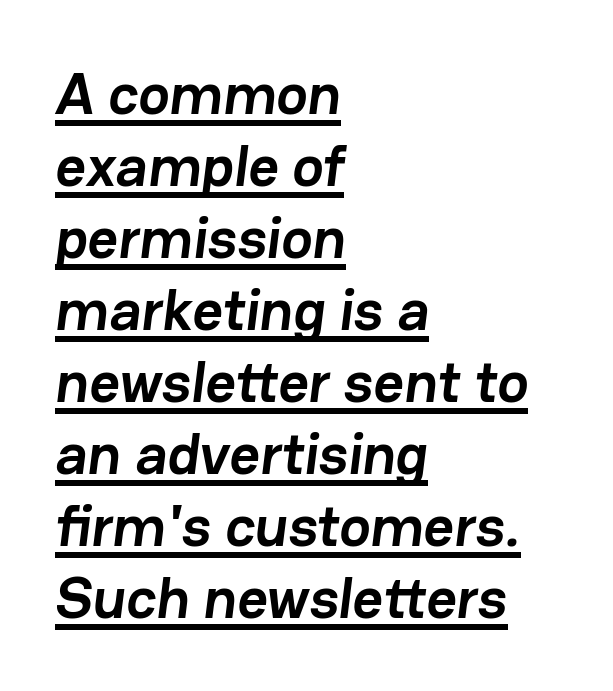
Q: Is the text bold? A: Yes.
Q: Is the typeface a serif or a sans-serif typeface? A: Sans-serif.
Q: Is the text underlined? A: Yes.
Q: How is the paragraph aligned? A: Left-aligned.
Q: Is the spacing between letters normal or unusually wide? A: Normal.
Q: Width (condensed, normal, or wide)? A: Normal.
Q: Stroke contrast? A: Low.
Q: x-height? A: Medium.
Q: Monospaced? A: No.
